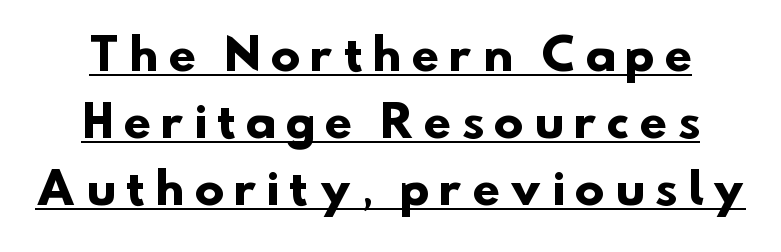
The image shows 44 px heavy sans-serif type; set normal line spacing (1.52x), unusually wide letter spacing (+0.25 em), underlined; low stroke contrast and a small x-height.
